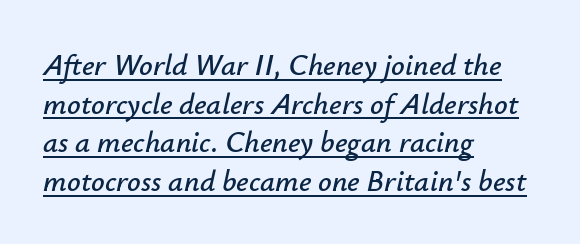
Leading matches the norm, producing a regular column. The paragraph shown leans on its left margin. Each word holds together tightly as a unit, with standard inter-letter gaps. This rendering features underlined lettering. The axis of the letterforms is tilted away from vertical. Note the varied advance widths — an 'i' is clearly narrower than an 'm'.
